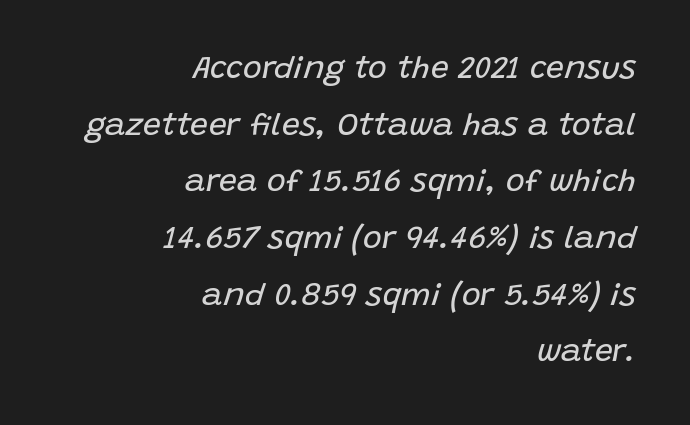
Q: Is the text bold? A: No.
Q: Is the text italic (slanted)? A: Yes, it leans right by about 15 degrees.
Q: Is the text underlined? A: No.
Q: How is the paragraph aligned? A: Right-aligned.
Q: Is the spacing between letters normal or unusually wide? A: Normal.
Q: Width (condensed, normal, or wide)? A: Normal.
Q: Stroke contrast? A: Low.
Q: x-height? A: Large.
Q: Monospaced? A: No.
